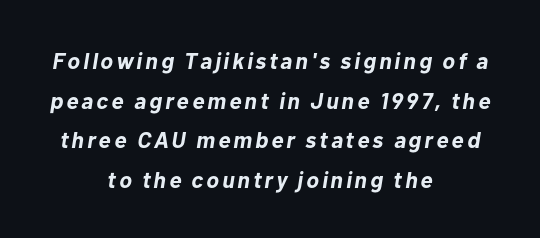
Typeset on center — no edge is straight. Plenty of ink on the page — the face is bold. Honestly, there is no underline to notice here at all. Slant detected: the letters are inclined.
